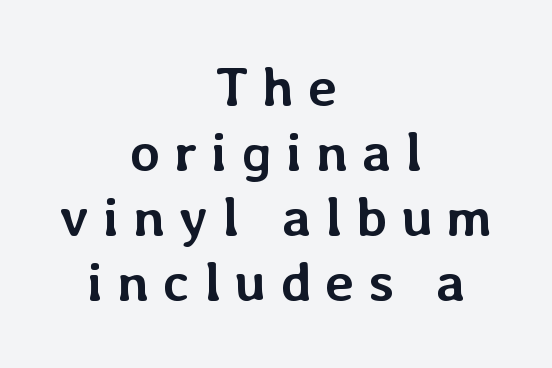
The image shows 55 px semibold type, upright; set centered, line spacing 1.18x, unusually wide letter spacing (+0.25 em), not underlined; low stroke contrast and a medium x-height.
